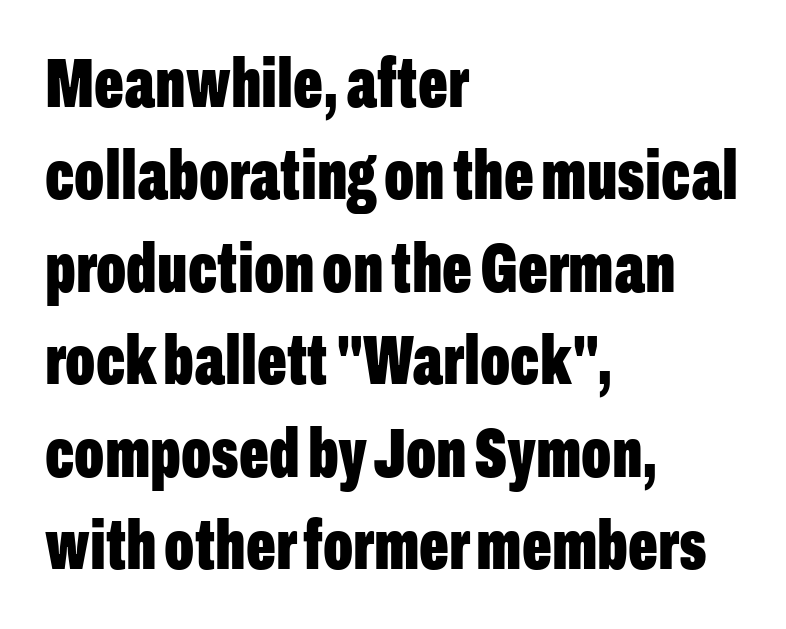
The lines sit at an ordinary, default distance from one another. The designer went with a sans here, leaving each stem footless. These lines stack with their left ends in a neat column. Character widths vary here, with narrow letters taking less room than wide ones. Type without underlining. This sample uses an upright cut, with every glyph sitting square on the baseline.
